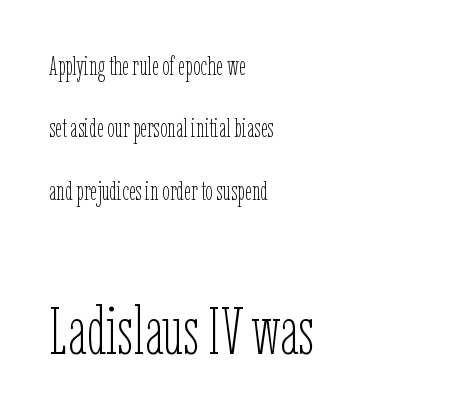
Here the designer chose a conventional face with non-uniform glyph widths. The specimen reads as upright at a glance. You could fit nearly another row in the gap between these rows. One-word summary of the alignment: left. No word sits above an underline.
